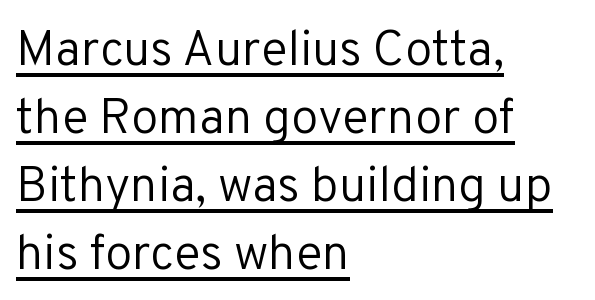
The image shows 49 px regular-weight sans-serif type, upright; set left-aligned, normal line spacing (1.39x), normal letter spacing, underlined; low stroke contrast and a medium x-height.
